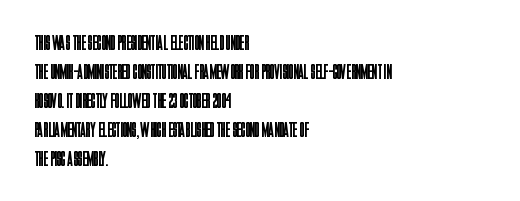
{"italic": "no", "bold": "no", "underline": "no", "align": "left", "line_spacing": "normal", "line_spacing_ratio": 1.38, "letter_spacing": "normal", "letter_spacing_em": 0.0, "glyph_px": 21}
